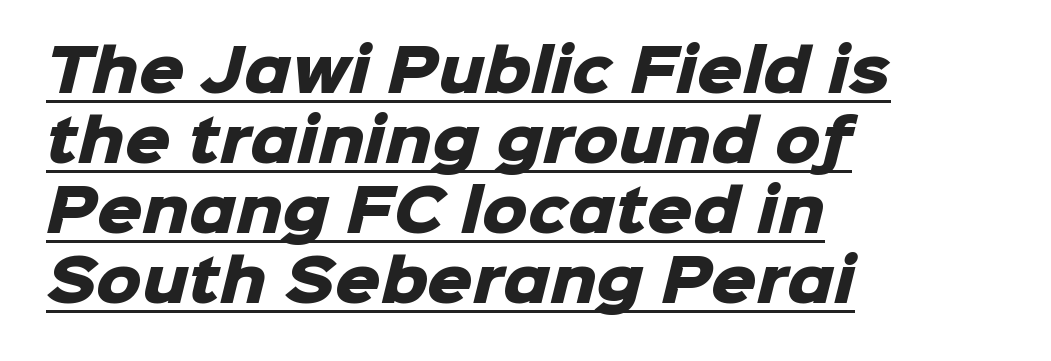
The image shows 57 px heavy sans-serif type; set left-aligned, line spacing 1.23x, normal letter spacing, underlined; low stroke contrast and a medium x-height.
